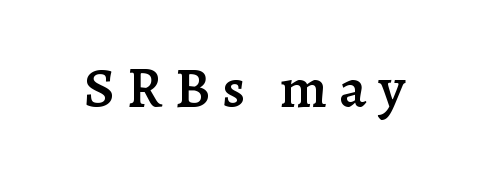
The image shows 57 px semibold serif type, upright; set unusually wide letter spacing (+0.21 em), not underlined; low stroke contrast and a medium x-height.
